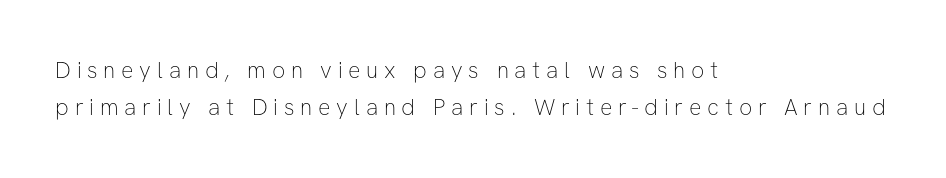
The image shows 23 px text type, upright; set left-aligned, normal line spacing (1.62x), unusually wide letter spacing (+0.25 em), not underlined.
